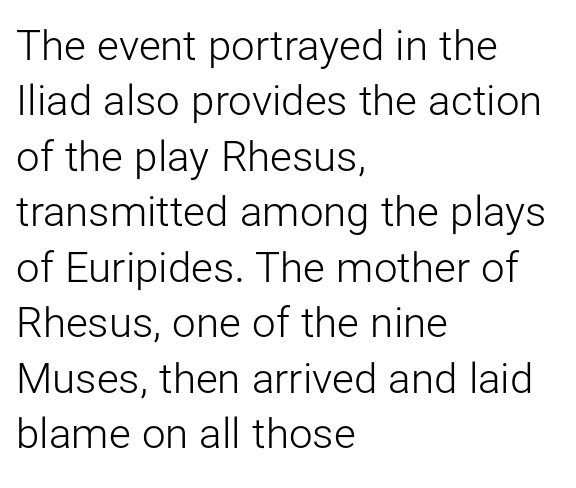
The image shows 42 px light sans-serif type, upright; set left-aligned, normal line spacing (1.32x), normal letter spacing, not underlined; low stroke contrast and a medium x-height.
